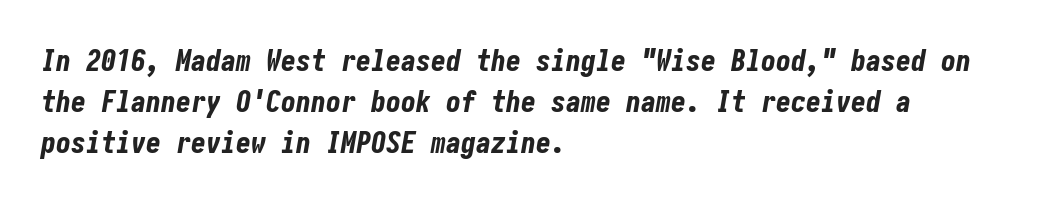
{"italic": "yes", "lean": "right", "slant_degrees": 10, "bold": "yes", "weight": "bold", "width": "condensed", "stroke_contrast": "low", "x_height": "medium", "underline": "no", "align": "left", "line_spacing": "normal", "line_spacing_ratio": 1.37, "letter_spacing": "normal", "letter_spacing_em": 0.0, "glyph_px": 30}
